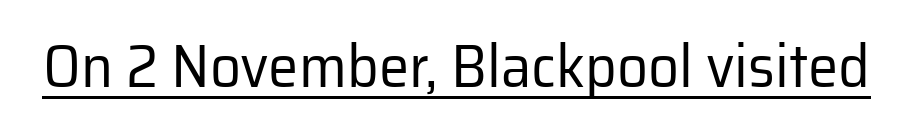
Here the designer chose a conventional face with non-uniform glyph widths. The face used here is a sans, in the tradition of grotesques and geometrics. Heaviness? Minimal to ordinary, like unemphasized prose. If you drew a line through each stem, it would be perfectly vertical. Caption: standard tracking, unaltered. Students, observe the line beneath the letters — that is underlining.
